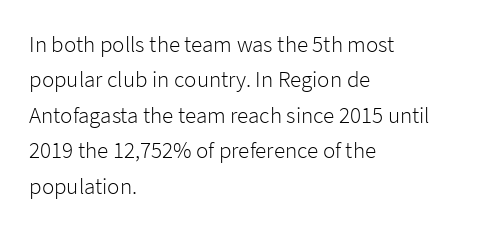
The face looks like a standard text weight, possibly lighter. Vertical strokes here are truly vertical. These lines keep a tight, regular rhythm from letter to letter. Leading matches the norm, producing a regular column. Left-aligned paragraph, ragged on the right. The space directly below the letters is spotless.
